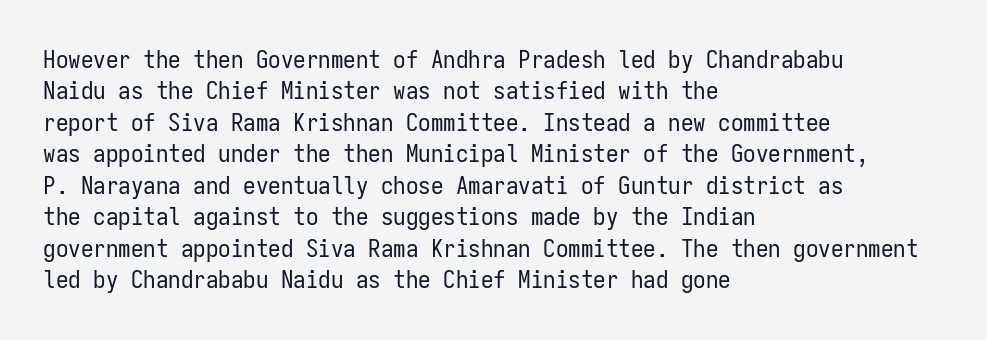
Q: Is the text bold? A: No.
Q: Is the text italic (slanted)? A: No, it is upright.
Q: Is the text underlined? A: No.
Q: How is the paragraph aligned? A: Left-aligned.
Q: Is the spacing between letters normal or unusually wide? A: Normal.
Q: Is the spacing between lines tight, normal or loose? A: Normal.
